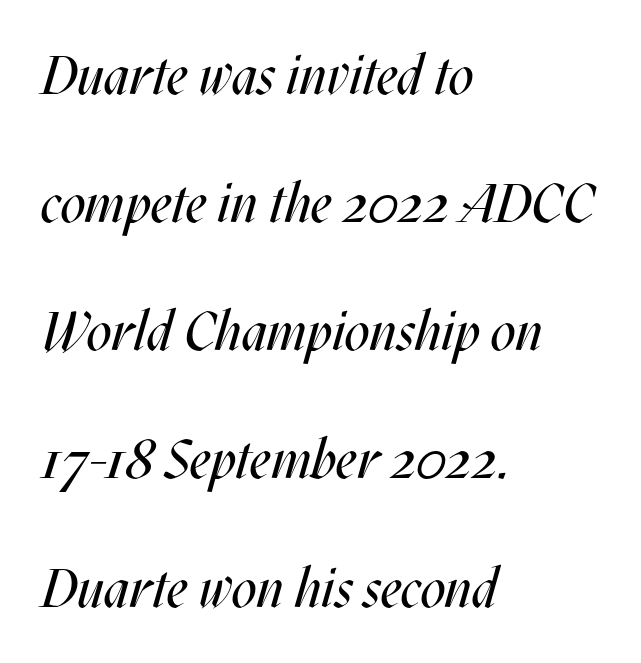
Spacing verdict: proportional, widths tailored to each character. Words appear dense and cohesive because spacing is normal. The typesetting does not lean heavy: it is not bold. The passage shown stacks its lines with a broad gap. Nobody drew a line under any word here. The face used here has a pronounced slope to its letters.
